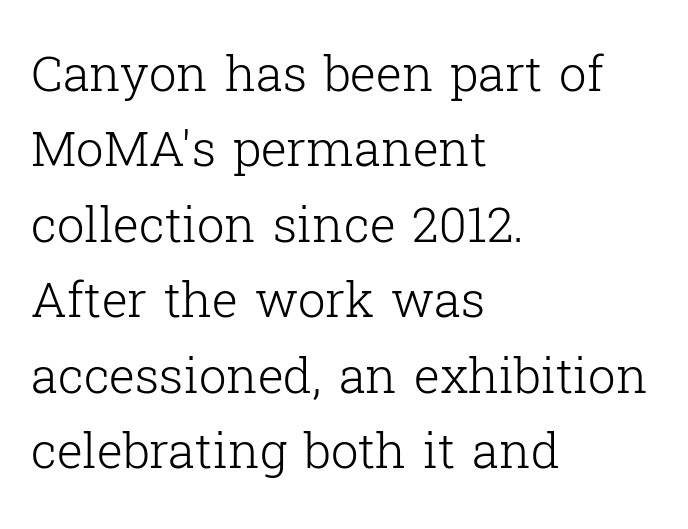
The image shows 49 px light serif type, upright; set left-aligned, normal line spacing (1.54x), normal letter spacing, not underlined; low stroke contrast and a medium x-height.
